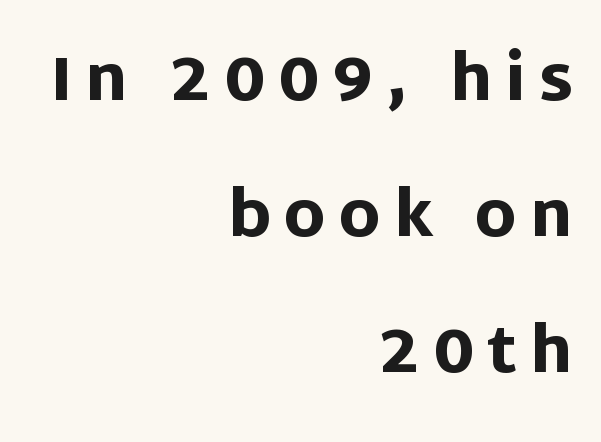
The image shows 62 px heavy sans-serif type, upright; set right-aligned, loose line spacing (2.19x), unusually wide letter spacing (+0.21 em), not underlined; low stroke contrast and a large x-height.
